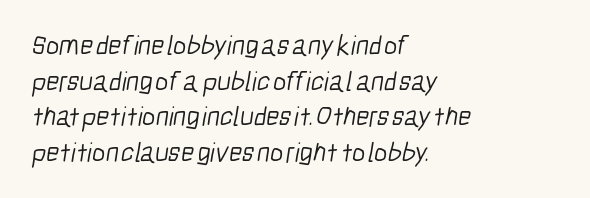
Q: Is the text bold? A: No.
Q: Is the typeface a serif or a sans-serif typeface? A: Sans-serif.
Q: Is the text underlined? A: No.
Q: How is the paragraph aligned? A: Left-aligned.
Q: Is the spacing between letters normal or unusually wide? A: Normal.
Q: Is the spacing between lines tight, normal or loose? A: Normal.
Q: Width (condensed, normal, or wide)? A: Condensed.
Q: Stroke contrast? A: Low.
Q: x-height? A: Medium.
Q: Monospaced? A: No.
